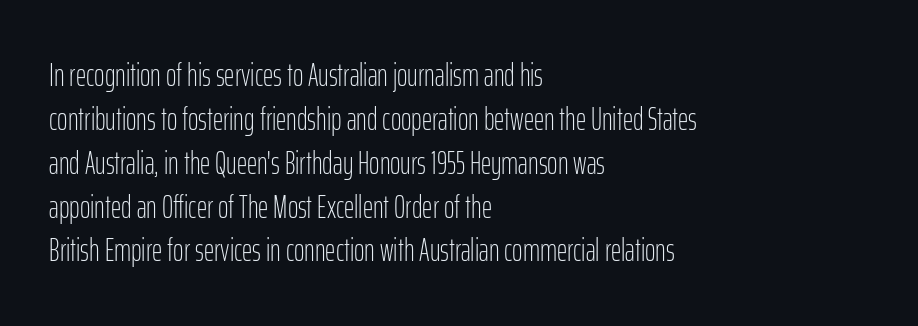
The image shows 32 px light, condensed sans-serif type, upright; set left-aligned, normal line spacing (1.37x), normal letter spacing, not underlined; low stroke contrast and a medium x-height.
